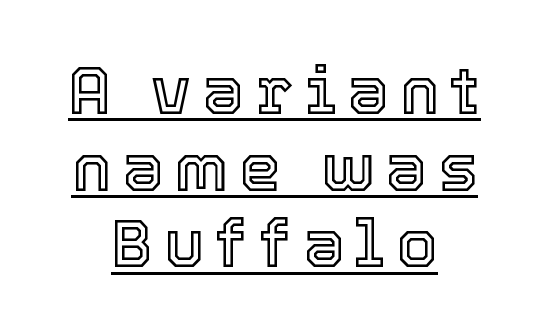
A typographer would call this underscored text. Proportional: the letters do not fall into vertical columns. No italicization has been applied; the sample stays upright. A student would call this center alignment; a typographer would say set centered.
